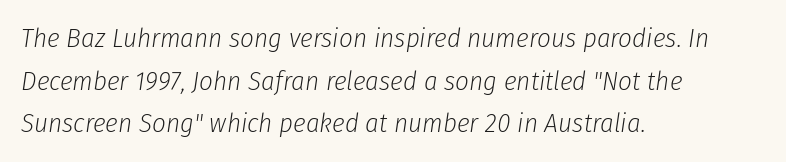
{"italic": "yes", "lean": "right", "slant_degrees": 8, "bold": "no", "underline": "no", "align": "left", "line_spacing": "normal", "line_spacing_ratio": 1.58, "letter_spacing": "normal", "letter_spacing_em": 0.0, "glyph_px": 27}
